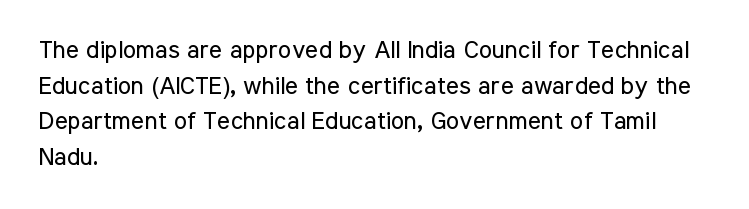
{"italic": "no", "bold": "no", "underline": "no", "align": "left", "line_spacing": "normal", "line_spacing_ratio": 1.43, "letter_spacing": "normal", "letter_spacing_em": 0.0, "glyph_px": 25}
